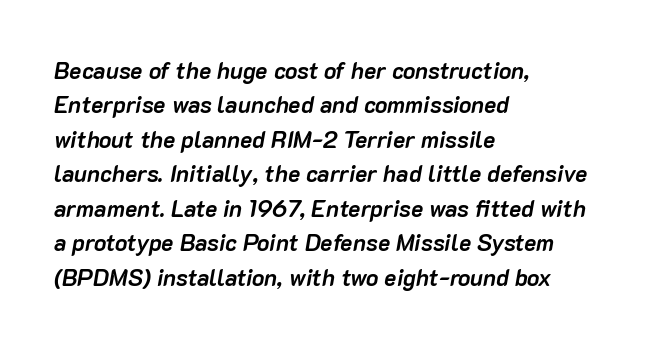
Q: Is the text bold? A: Yes.
Q: Is the text italic (slanted)? A: Yes, it leans right by about 10 degrees.
Q: Is the text underlined? A: No.
Q: How is the paragraph aligned? A: Left-aligned.
Q: Is the spacing between letters normal or unusually wide? A: Normal.
Q: Is the spacing between lines tight, normal or loose? A: Normal.
